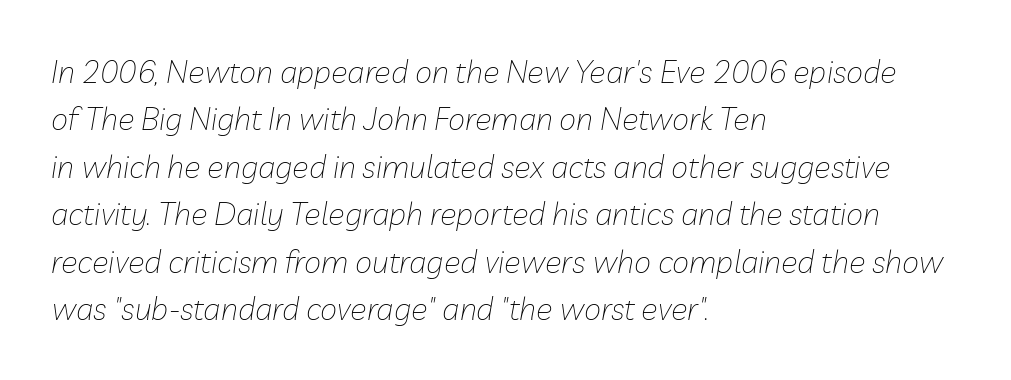
The image shows 31 px thin type, italic (leaning right); set left-aligned, normal line spacing (1.53x), normal letter spacing, not underlined; low stroke contrast and a medium x-height.
